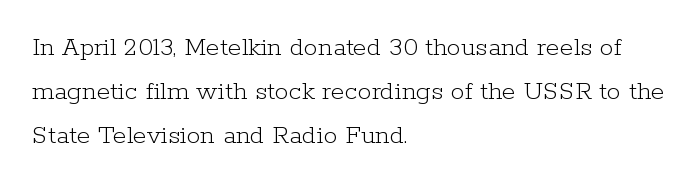
Q: Is the text bold? A: No.
Q: Is the text italic (slanted)? A: No, it is upright.
Q: Is the typeface a serif or a sans-serif typeface? A: Serif.
Q: Is the text underlined? A: No.
Q: How is the paragraph aligned? A: Left-aligned.
Q: Is the spacing between letters normal or unusually wide? A: Normal.
Q: Is the spacing between lines tight, normal or loose? A: Normal.
Q: Width (condensed, normal, or wide)? A: Normal.
Q: Stroke contrast? A: Low.
Q: x-height? A: Medium.
Q: Monospaced? A: No.
